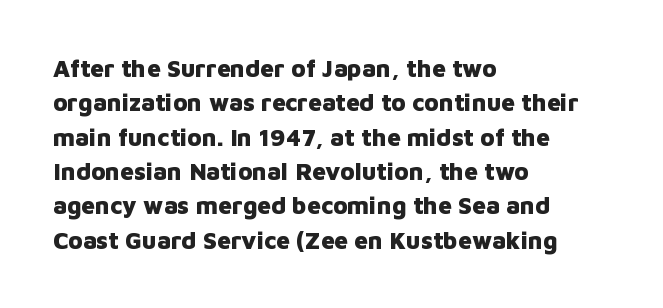
The image shows 24 px bold type, upright; set left-aligned, normal line spacing (1.43x), normal letter spacing, not underlined.
